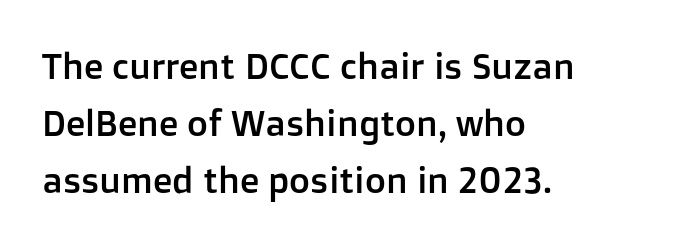
{"serif": "no", "italic": "no", "width": "normal", "stroke_contrast": "low", "x_height": "medium", "monospaced": "no", "underline": "no", "align": "left", "line_spacing": "normal", "line_spacing_ratio": 1.58, "letter_spacing": "normal", "letter_spacing_em": 0.0, "glyph_px": 36}
